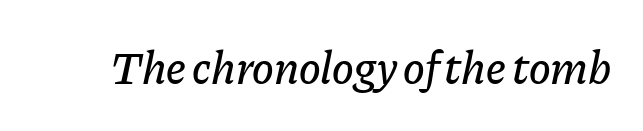
Q: Is the text italic (slanted)? A: Yes, it leans right by about 11 degrees.
Q: Is the text underlined? A: No.
Q: Is the spacing between letters normal or unusually wide? A: Normal.
Q: Width (condensed, normal, or wide)? A: Normal.
Q: Stroke contrast? A: Low.
Q: x-height? A: Medium.
Q: Monospaced? A: No.
